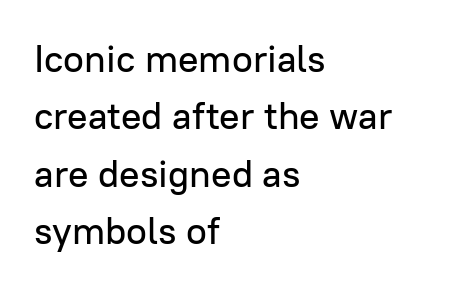
The image shows 38 px sans-serif type, upright; set left-aligned, normal line spacing (1.51x), normal letter spacing, not underlined; low stroke contrast and a medium x-height.
